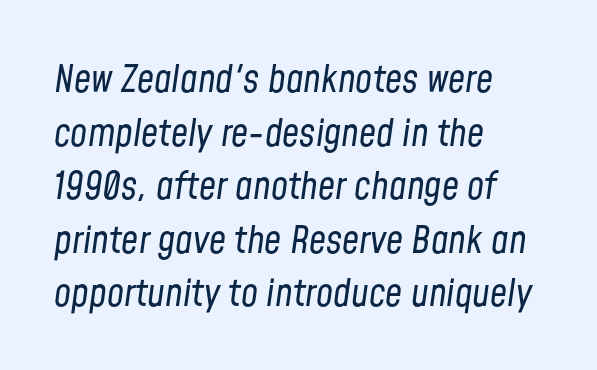
The image shows 38 px regular-weight, condensed type, italic (leaning right); set left-aligned, normal line spacing (1.41x), normal letter spacing, not underlined; low stroke contrast and a medium x-height.
